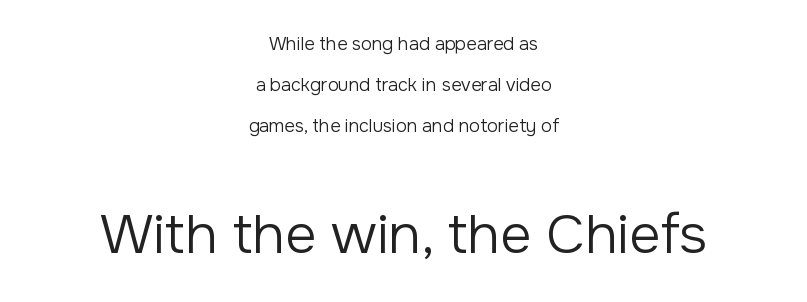
The image shows 55 px regular-weight sans-serif type, upright; set centered, loose line spacing (2.27x), normal letter spacing, not underlined; the second (bottom) block is 3.06x larger; low stroke contrast and a medium x-height.
